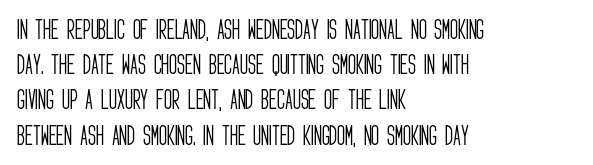
The image shows 22 px text type, upright; set left-aligned, normal line spacing (1.6x), normal letter spacing, not underlined.
